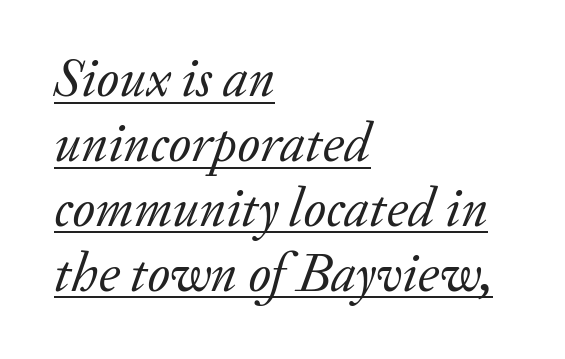
Q: Is the text bold? A: No.
Q: Is the text italic (slanted)? A: Yes, it leans right by about 20 degrees.
Q: Is the typeface a serif or a sans-serif typeface? A: Serif.
Q: Is the text underlined? A: Yes.
Q: How is the paragraph aligned? A: Left-aligned.
Q: Is the spacing between letters normal or unusually wide? A: Normal.
Q: Width (condensed, normal, or wide)? A: Normal.
Q: Stroke contrast? A: Low.
Q: x-height? A: Small.
Q: Monospaced? A: No.
